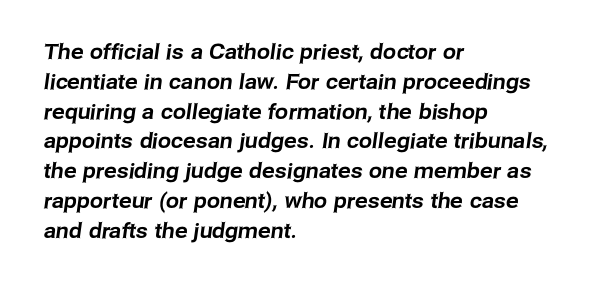
The image shows 21 px text type; set left-aligned, normal line spacing (1.42x), normal letter spacing, not underlined.
